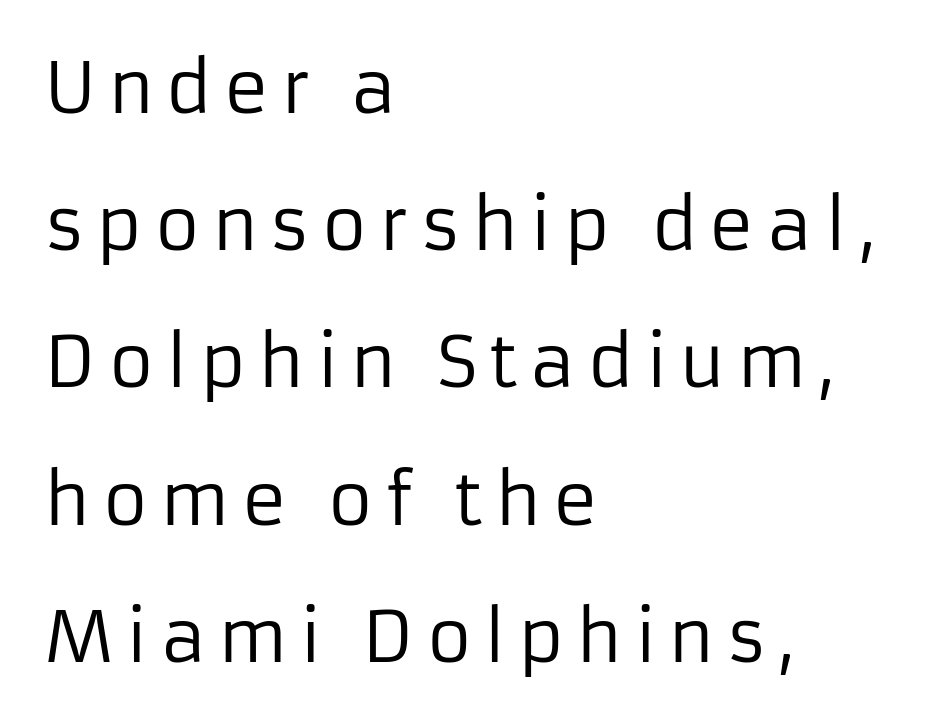
{"serif": "no", "italic": "no", "bold": "no", "weight": "regular", "width": "normal", "stroke_contrast": "low", "x_height": "medium", "monospaced": "no", "underline": "no", "align": "left", "line_spacing": "loose", "line_spacing_ratio": 1.96, "glyph_px": 70}
